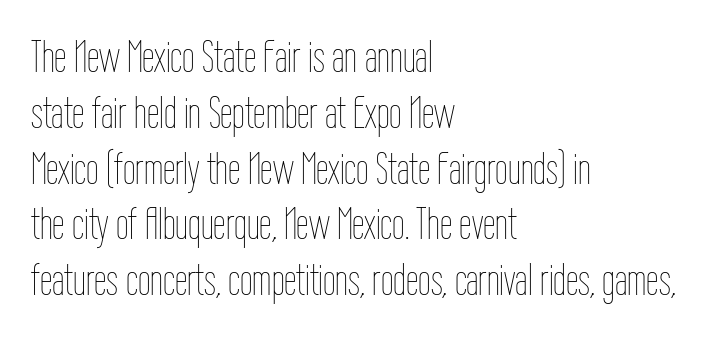
The image shows 45 px thin, condensed type, upright; set left-aligned, line spacing 1.24x, normal letter spacing, not underlined; low stroke contrast and a medium x-height.
